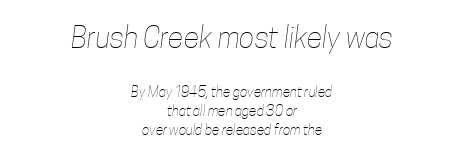
Every row of glyphs is offset so its center matches the block's center. Glyph-to-glyph distance matches everyday printed text. Note: larger setting up top, smaller setting below. The glyphs are unaccompanied by any horizontal stroke below them.
